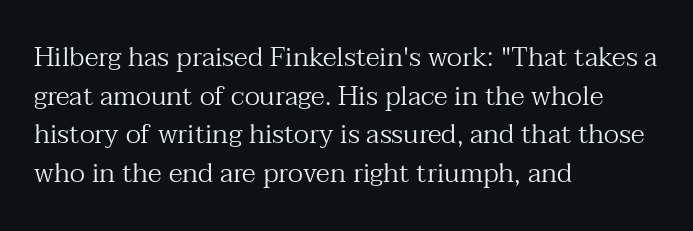
Q: Is the text bold? A: No.
Q: Is the text italic (slanted)? A: No, it is upright.
Q: Is the text underlined? A: No.
Q: How is the paragraph aligned? A: Left-aligned.
Q: Is the spacing between letters normal or unusually wide? A: Normal.
Q: Is the spacing between lines tight, normal or loose? A: Normal.
